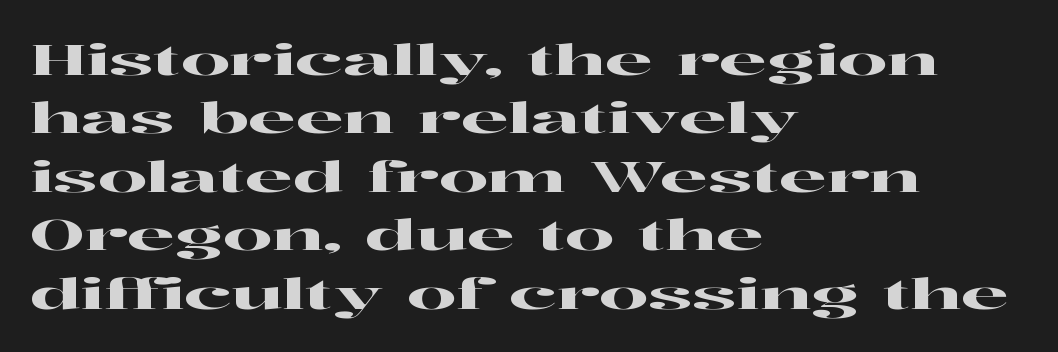
{"serif": "yes", "italic": "no", "width": "wide", "stroke_contrast": "high", "x_height": "medium", "monospaced": "no", "underline": "no", "align": "left", "line_spacing": "normal", "line_spacing_ratio": 1.36, "letter_spacing": "normal", "letter_spacing_em": 0.0, "glyph_px": 43}
